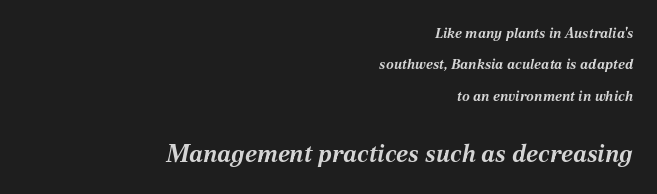
{"italic": "yes", "lean": "right", "slant_degrees": 12, "bold": "yes", "underline": "no", "align": "right", "line_spacing": "loose", "line_spacing_ratio": 2.25, "letter_spacing": "normal", "letter_spacing_em": 0.0, "larger_block": "second", "size_ratio": 1.71, "glyph_px": 24}
